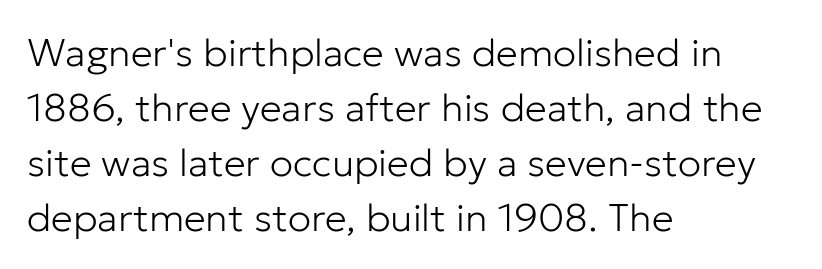
{"serif": "no", "italic": "no", "bold": "no", "weight": "light", "width": "normal", "stroke_contrast": "low", "x_height": "medium", "monospaced": "no", "underline": "no", "align": "left", "line_spacing": "normal", "line_spacing_ratio": 1.41, "letter_spacing": "normal", "letter_spacing_em": 0.0, "glyph_px": 39}
